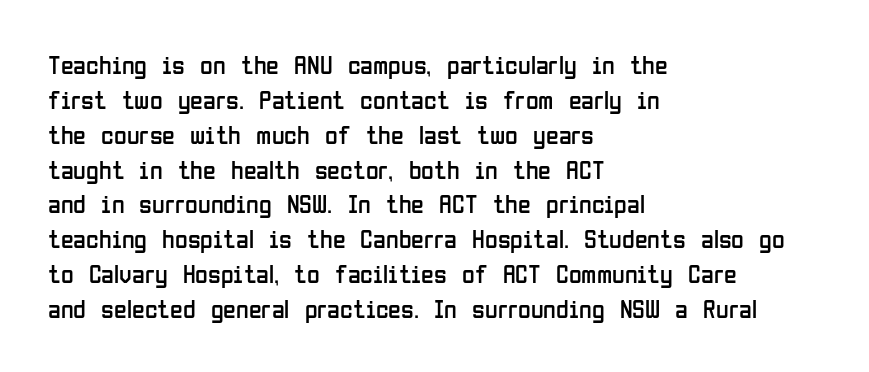
{"italic": "no", "bold": "no", "underline": "no", "align": "left", "line_spacing": "normal", "line_spacing_ratio": 1.34, "letter_spacing": "normal", "letter_spacing_em": 0.0, "glyph_px": 26}
